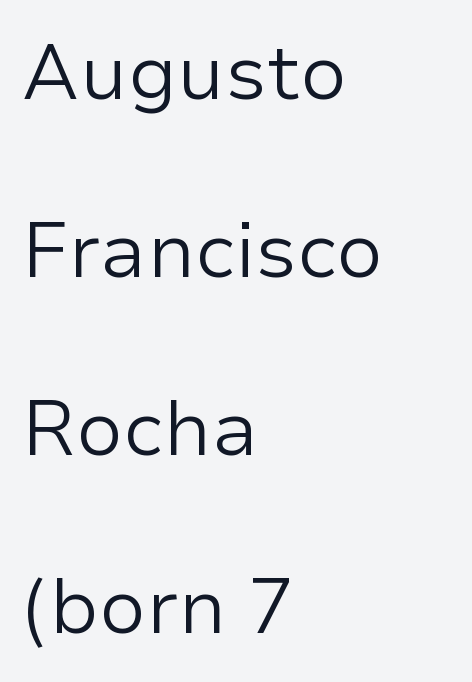
Look at the bottom of the vertical strokes: they stop flat, with no serifs. Glance below the letters and you will spot only blank space. Words appear dense and cohesive because spacing is normal. You could not count columns in this text — the font is proportionally spaced.
